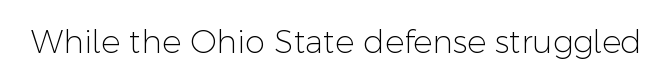
Q: Is the text bold? A: No.
Q: Is the text italic (slanted)? A: No, it is upright.
Q: Is the typeface a serif or a sans-serif typeface? A: Sans-serif.
Q: Is the text underlined? A: No.
Q: Is the spacing between letters normal or unusually wide? A: Normal.
Q: Width (condensed, normal, or wide)? A: Normal.
Q: Stroke contrast? A: Low.
Q: x-height? A: Medium.
Q: Monospaced? A: No.
